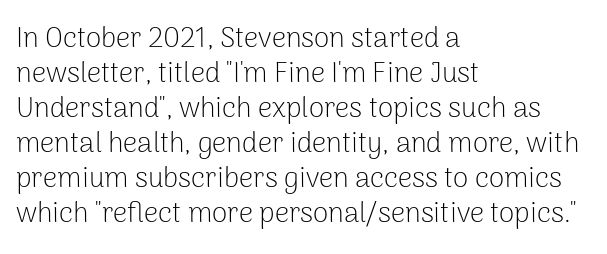
The image shows 28 px light sans-serif type, upright; set left-aligned, normal line spacing (1.25x), normal letter spacing, not underlined; low stroke contrast and a medium x-height.
